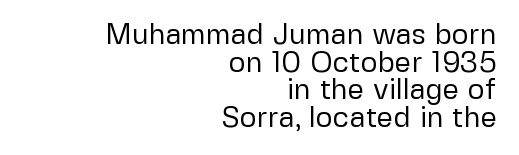
Q: Is the text bold? A: No.
Q: Is the text italic (slanted)? A: No, it is upright.
Q: Is the typeface a serif or a sans-serif typeface? A: Sans-serif.
Q: Is the text underlined? A: No.
Q: How is the paragraph aligned? A: Right-aligned.
Q: Is the spacing between letters normal or unusually wide? A: Normal.
Q: Is the spacing between lines tight, normal or loose? A: Tight.
Q: Width (condensed, normal, or wide)? A: Normal.
Q: Stroke contrast? A: Low.
Q: x-height? A: Medium.
Q: Monospaced? A: No.
